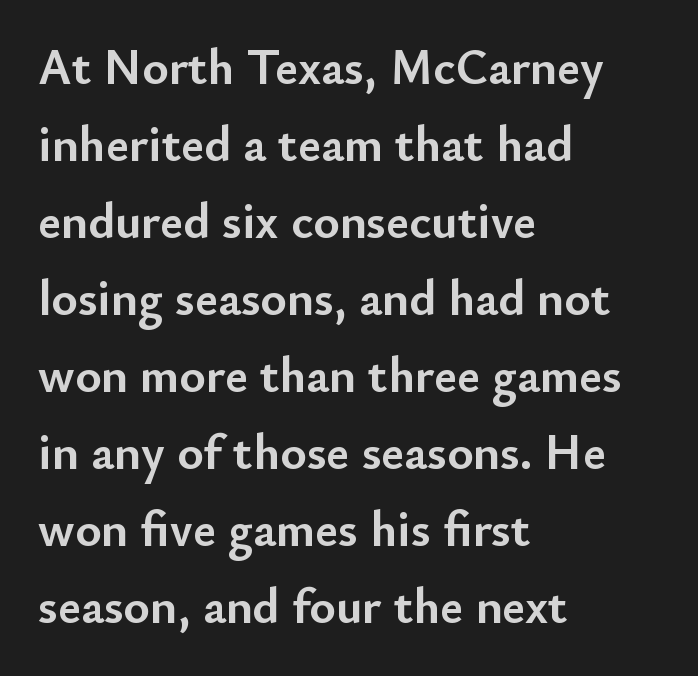
{"serif": "no", "italic": "no", "bold": "yes", "weight": "semibold", "width": "normal", "stroke_contrast": "low", "x_height": "small", "monospaced": "no", "underline": "no", "align": "left", "line_spacing": "normal", "line_spacing_ratio": 1.54, "letter_spacing": "normal", "letter_spacing_em": 0.0, "glyph_px": 50}
